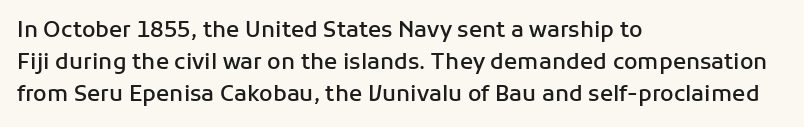
Q: Is the text bold? A: Semi-bold.
Q: Is the text italic (slanted)? A: No, it is upright.
Q: Is the text underlined? A: No.
Q: How is the paragraph aligned? A: Left-aligned.
Q: Is the spacing between letters normal or unusually wide? A: Normal.
Q: Is the spacing between lines tight, normal or loose? A: Normal.
